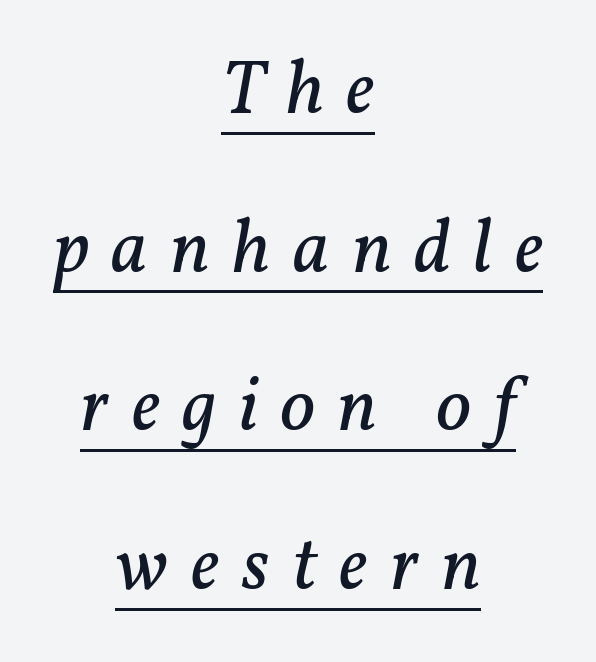
{"serif": "yes", "italic": "yes", "lean": "right", "slant_degrees": 11, "bold": "no", "weight": "regular", "width": "normal", "stroke_contrast": "low", "x_height": "medium", "monospaced": "no", "underline": "yes", "align": "center", "line_spacing": "loose", "line_spacing_ratio": 2.06, "letter_spacing": "wide", "letter_spacing_em": 0.29, "glyph_px": 77}
